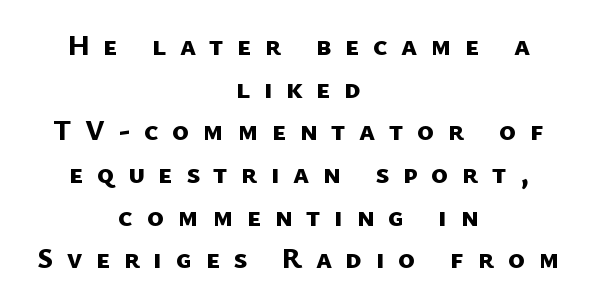
Q: Is the text bold? A: Yes.
Q: Is the typeface a serif or a sans-serif typeface? A: Sans-serif.
Q: Is the text underlined? A: No.
Q: How is the paragraph aligned? A: Centered.
Q: Is the spacing between letters normal or unusually wide? A: Unusually wide.
Q: Is the spacing between lines tight, normal or loose? A: Normal.
Q: Width (condensed, normal, or wide)? A: Normal.
Q: Stroke contrast? A: Low.
Q: x-height? A: Medium.
Q: Monospaced? A: No.
